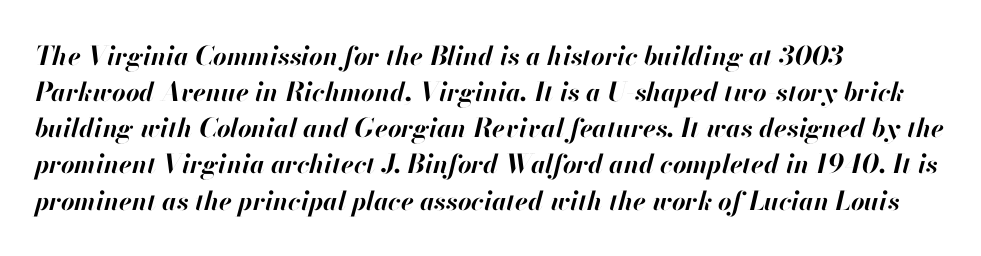
{"italic": "yes", "lean": "right", "slant_degrees": 13, "bold": "yes", "underline": "no", "align": "left", "line_spacing": "normal", "line_spacing_ratio": 1.39, "letter_spacing": "normal", "letter_spacing_em": 0.0, "glyph_px": 26}
